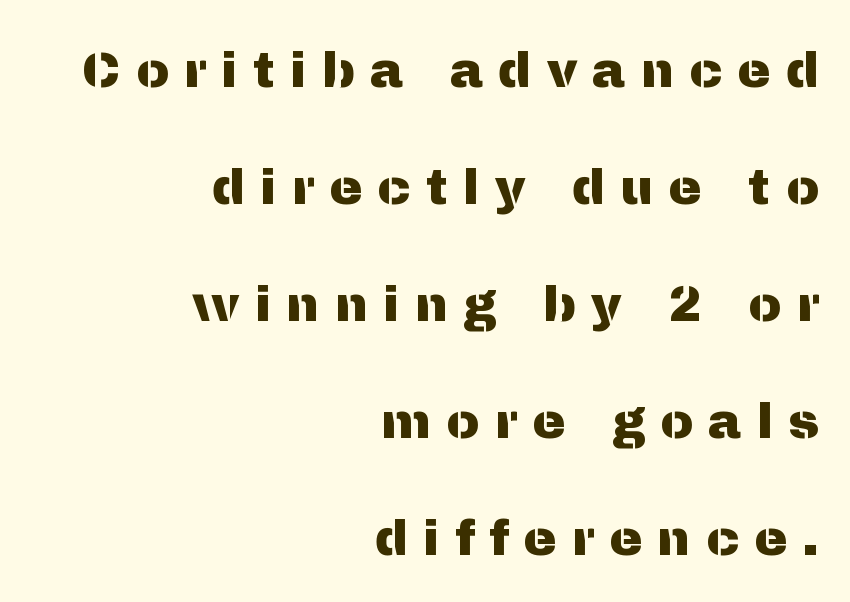
What kind of face is this? One without serifs — a sans. A clean baseline with only descenders dipping below it. Nope, not italic — everything's standing straight. Horizontally, the lines are justified to the trailing edge only. This sample has the flowing, uneven cadence of proportional lettering. One glance says open: line gaps are wider than usual.
